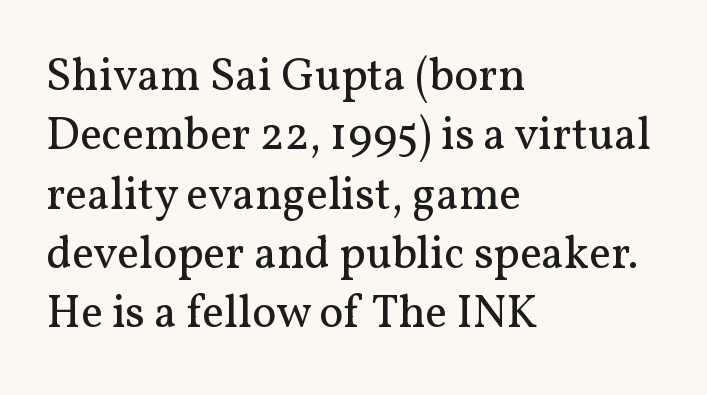
{"serif": "yes", "italic": "no", "bold": "no", "weight": "regular", "width": "normal", "stroke_contrast": "medium", "x_height": "medium", "monospaced": "no", "underline": "no", "align": "left", "line_spacing": "normal", "line_spacing_ratio": 1.29, "letter_spacing": "normal", "letter_spacing_em": 0.0, "glyph_px": 46}
